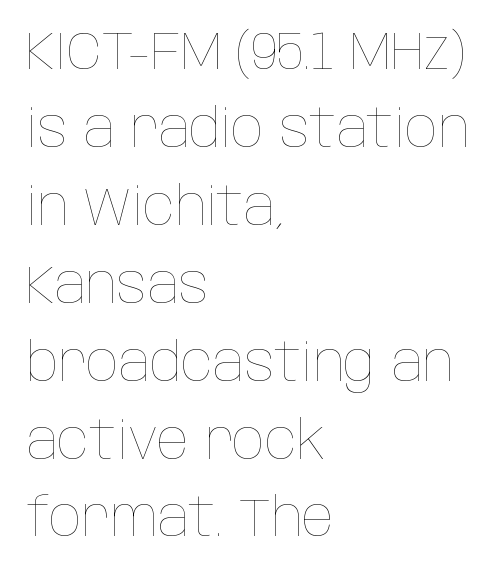
The image shows 53 px thin, condensed type, upright; set left-aligned, normal line spacing (1.47x), normal letter spacing, not underlined; low stroke contrast and a large x-height.
